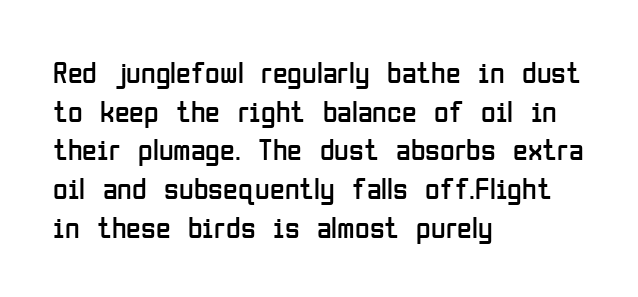
Q: Is the text bold? A: No.
Q: Is the text italic (slanted)? A: No, it is upright.
Q: Is the typeface a serif or a sans-serif typeface? A: Sans-serif.
Q: Is the text underlined? A: No.
Q: How is the paragraph aligned? A: Left-aligned.
Q: Is the spacing between letters normal or unusually wide? A: Normal.
Q: Is the spacing between lines tight, normal or loose? A: Normal.
Q: Width (condensed, normal, or wide)? A: Condensed.
Q: Stroke contrast? A: Low.
Q: x-height? A: Medium.
Q: Monospaced? A: No.
